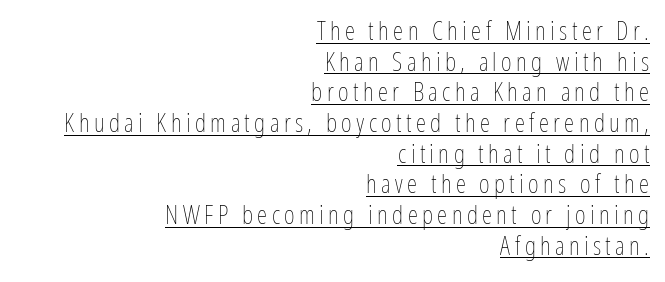
Q: Is the text bold? A: No.
Q: Is the text italic (slanted)? A: No, it is upright.
Q: Is the text underlined? A: Yes.
Q: How is the paragraph aligned? A: Right-aligned.
